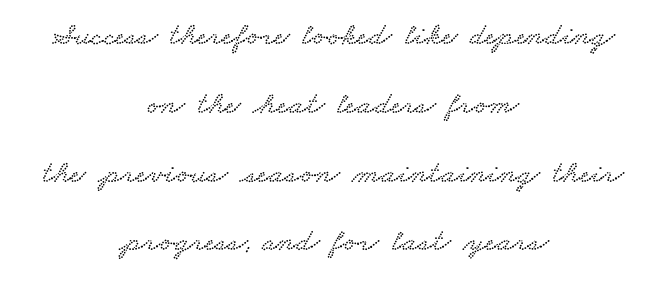
{"serif": "yes", "width": "wide", "stroke_contrast": "low", "x_height": "small", "monospaced": "no", "underline": "no", "align": "center", "line_spacing": "loose", "line_spacing_ratio": 2.15, "letter_spacing": "normal", "letter_spacing_em": 0.0, "glyph_px": 32}
